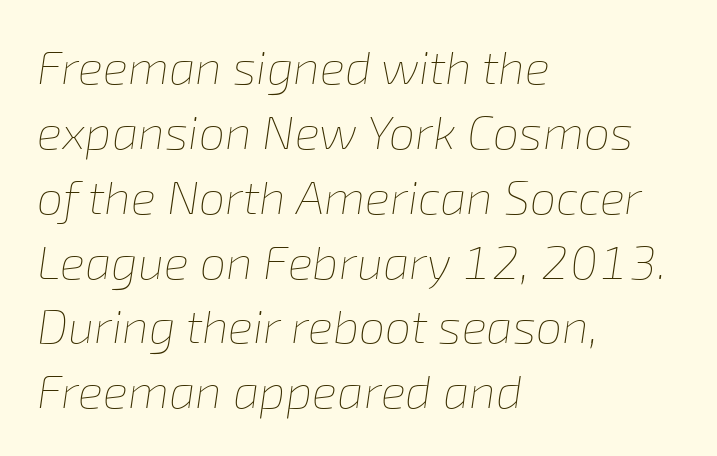
The image shows 47 px thin type, italic (leaning right); set left-aligned, normal line spacing (1.38x), normal letter spacing, not underlined; low stroke contrast and a medium x-height.
